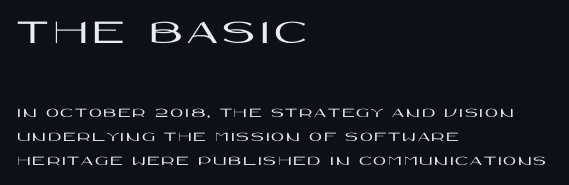
Words float on clear page, feet unadorned. Notice how descenders clear the ascenders below comfortably — that's standard leading. Character size in the leading block exceeds that of the trailing block. In terms of letterform style, serifs are entirely absent.
